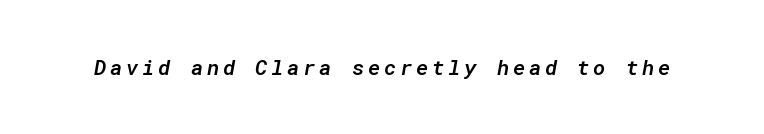
The image shows 21 px text type, italic (leaning right); set not underlined.
